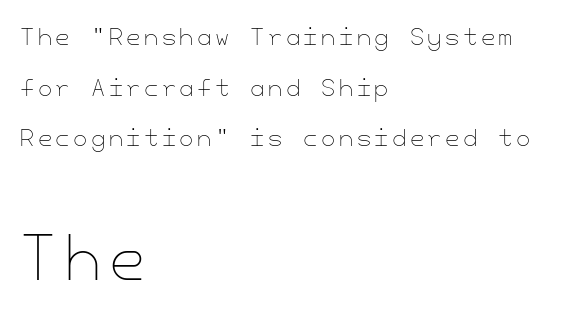
{"italic": "no", "bold": "no", "weight": "thin", "width": "normal", "stroke_contrast": "low", "x_height": "small", "underline": "no", "align": "left", "line_spacing": "loose", "line_spacing_ratio": 2.2, "larger_block": "second", "size_ratio": 2.52, "glyph_px": 58}
